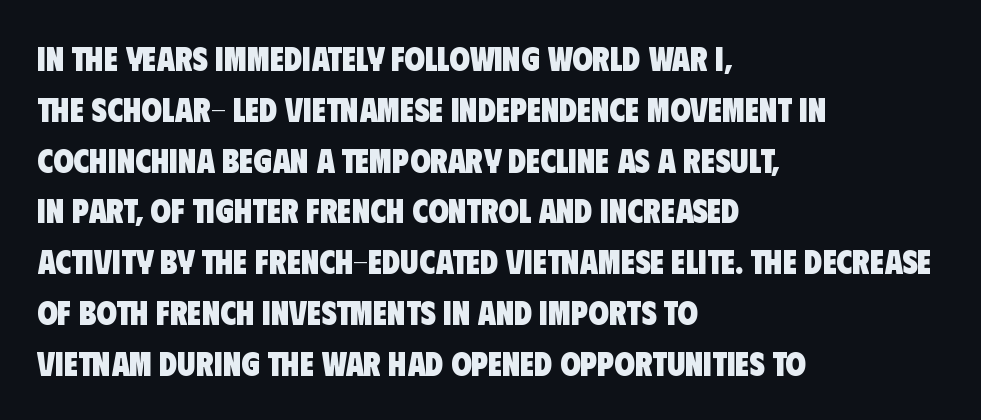
The image shows 33 px heavy, condensed sans-serif type; set left-aligned, normal line spacing (1.54x), normal letter spacing, not underlined; low stroke contrast and a large x-height.
